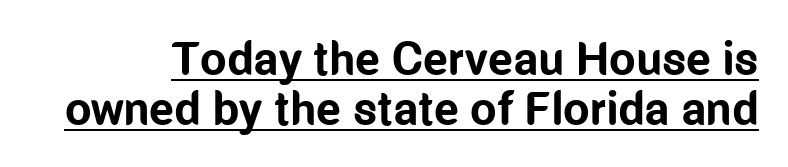
The image shows 47 px bold, condensed sans-serif type, upright; set tight line spacing (1.07x), normal letter spacing, underlined; low stroke contrast and a medium x-height.
